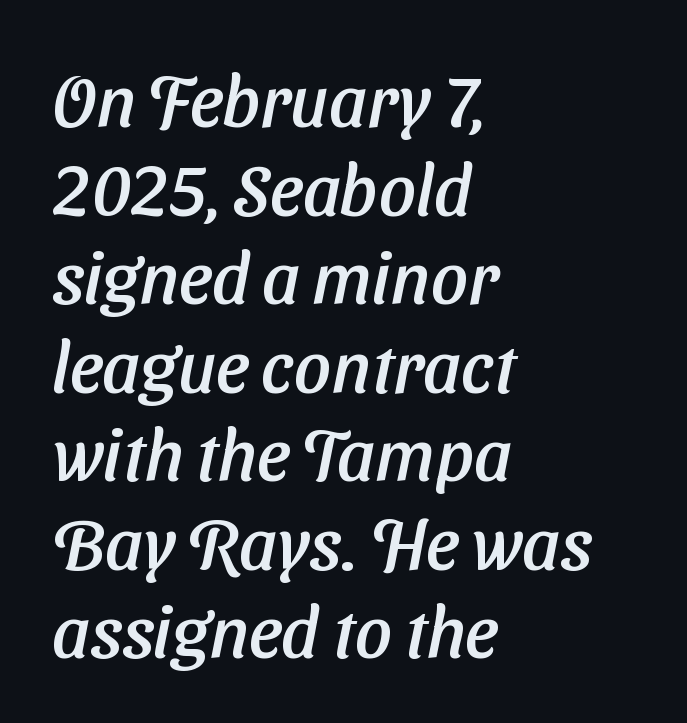
The image shows 72 px sans-serif type; set left-aligned, line spacing 1.23x, normal letter spacing, not underlined; low stroke contrast and a medium x-height.
